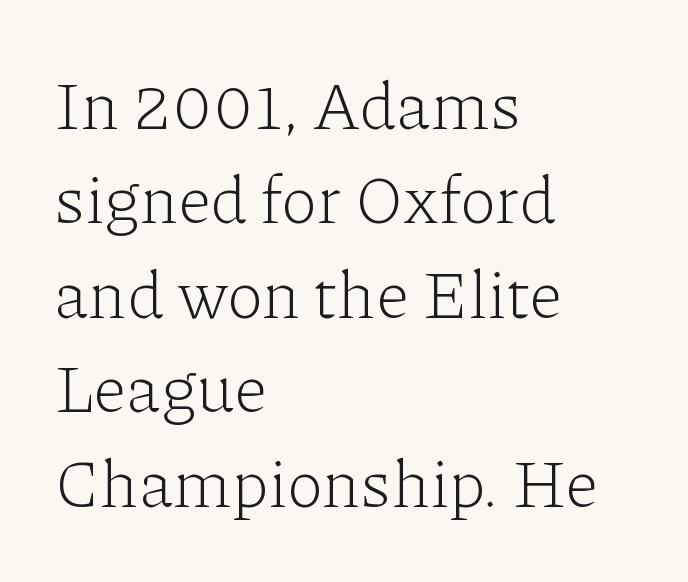
You could not count columns in this text — the font is proportionally spaced. Weight: in the light-to-regular range. Teacher's note: observe the even left margin — that is flush-left alignment. The space between consecutive lines is moderate. You could call the tracking neutral — neither tight nor loose. Descenders are the only things crossing below the line.
